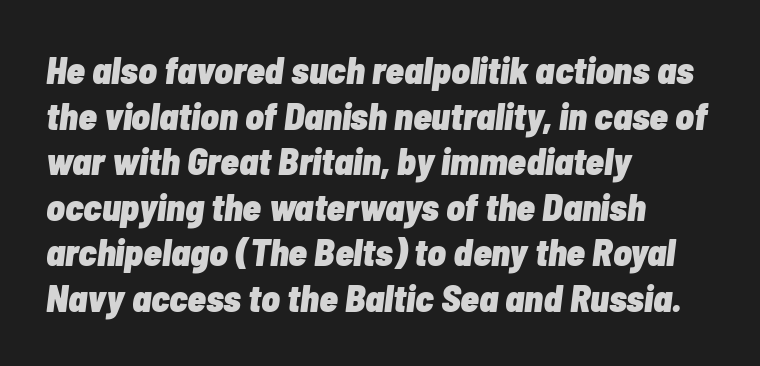
The image shows 38 px heavy, condensed type, italic (leaning right); set left-aligned, line spacing 1.2x, normal letter spacing, not underlined; low stroke contrast and a medium x-height.
